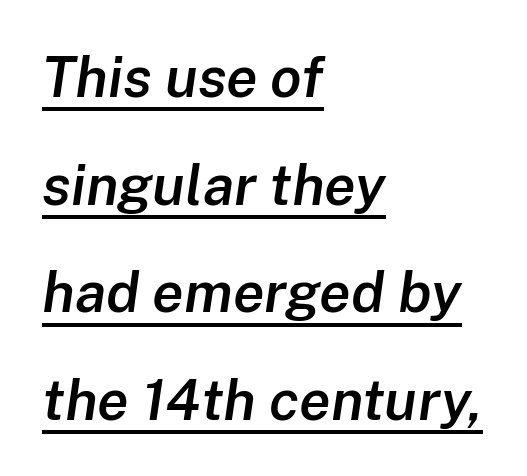
{"italic": "yes", "lean": "right", "slant_degrees": 8, "bold": "semi", "weight": "semibold", "width": "normal", "stroke_contrast": "low", "x_height": "medium", "monospaced": "no", "underline": "yes", "align": "left", "line_spacing_ratio": 1.89, "letter_spacing": "normal", "letter_spacing_em": 0.0, "glyph_px": 57}
